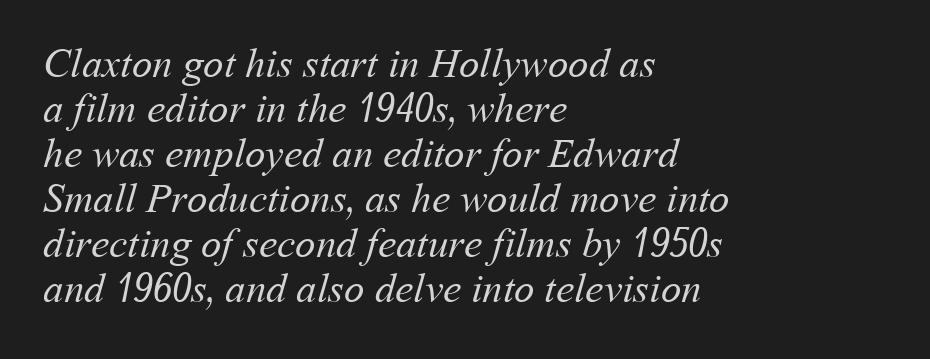
Honestly, there is no underline to notice here at all. Summary of vertical rhythm: compact, with narrow interline spacing. The passage is arranged the way most books set body copy — flush left. These lines keep a tight, regular rhythm from letter to letter.
